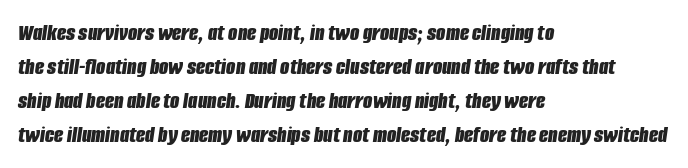
Q: Is the text bold? A: Yes.
Q: Is the text italic (slanted)? A: Yes, it leans right by about 8 degrees.
Q: Is the text underlined? A: No.
Q: How is the paragraph aligned? A: Left-aligned.
Q: Is the spacing between letters normal or unusually wide? A: Normal.
Q: Is the spacing between lines tight, normal or loose? A: Normal.
